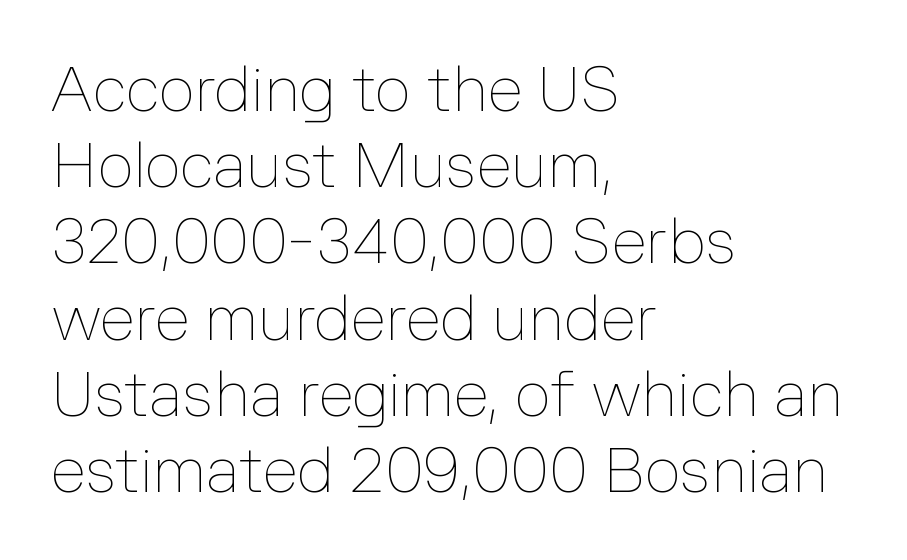
The image shows 63 px thin type, upright; set left-aligned, line spacing 1.21x, normal letter spacing, not underlined; low stroke contrast and a medium x-height.
